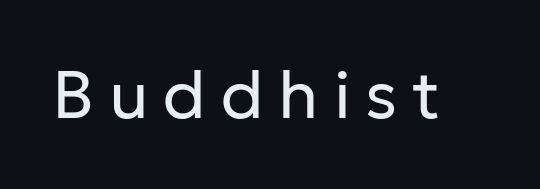
{"serif": "no", "italic": "no", "bold": "no", "weight": "regular", "width": "normal", "stroke_contrast": "low", "x_height": "medium", "monospaced": "no", "underline": "no", "letter_spacing": "wide", "letter_spacing_em": 0.22, "glyph_px": 67}
